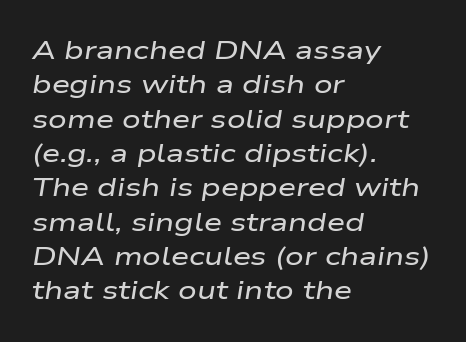
Q: Is the text italic (slanted)? A: Yes, it leans right by about 9 degrees.
Q: Is the text underlined? A: No.
Q: How is the paragraph aligned? A: Left-aligned.
Q: Is the spacing between letters normal or unusually wide? A: Normal.
Q: Is the spacing between lines tight, normal or loose? A: Normal.
